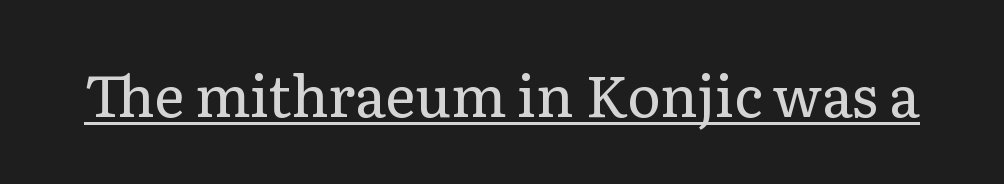
The face used here is rendered with its standard letterfit. Has an underline been added? It has. This sample has the flowing, uneven cadence of proportional lettering. Unbolded letterforms with no extra heft.
